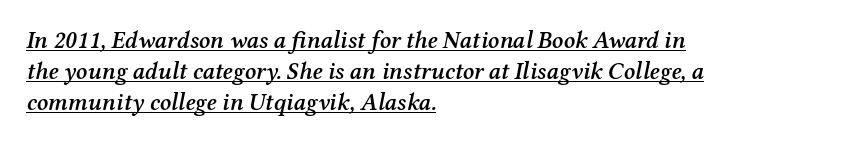
{"italic": "yes", "lean": "right", "slant_degrees": 12, "bold": "semi", "underline": "yes", "align": "left", "line_spacing": "normal", "line_spacing_ratio": 1.29, "letter_spacing": "normal", "letter_spacing_em": 0.0, "glyph_px": 24}
